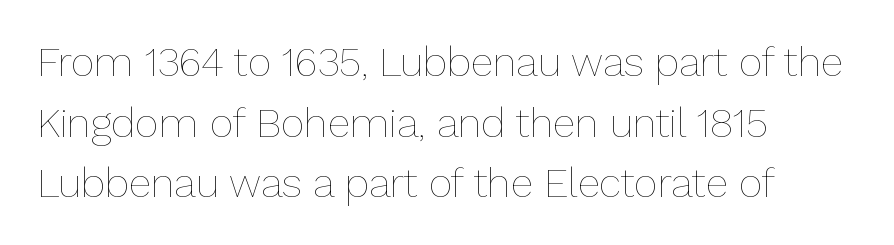
The image shows 41 px thin type, upright; set left-aligned, normal line spacing (1.48x), normal letter spacing, not underlined; low stroke contrast and a medium x-height.
